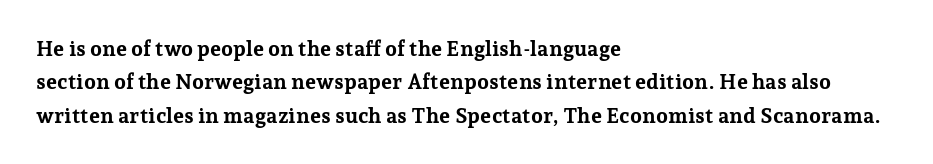
The image shows 21 px bold type, upright; set left-aligned, normal line spacing (1.59x), normal letter spacing, not underlined.
